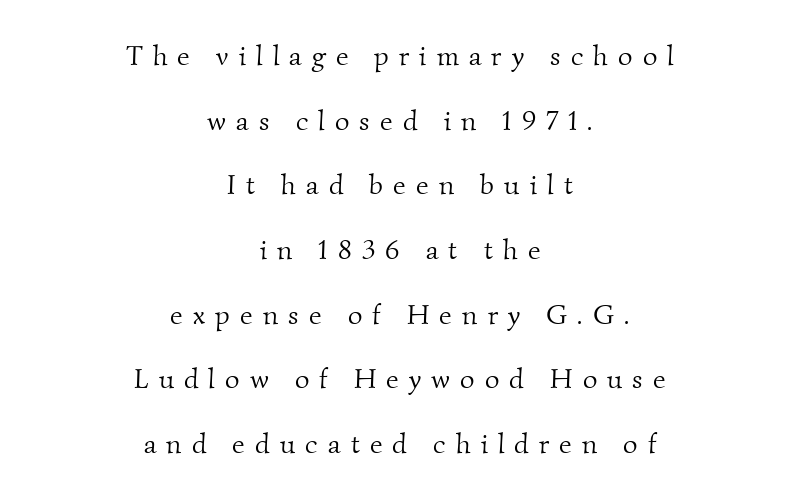
Letters rest on an invisible, unmarked baseline. Is this a fixed-width face? No — the glyphs have proportional, varying widths. This sample is center-justified, so both line endings float freely. Loose tracking; the words dissolve into strings of separated letters. Is this a sans? No — the strokes have serifs.
